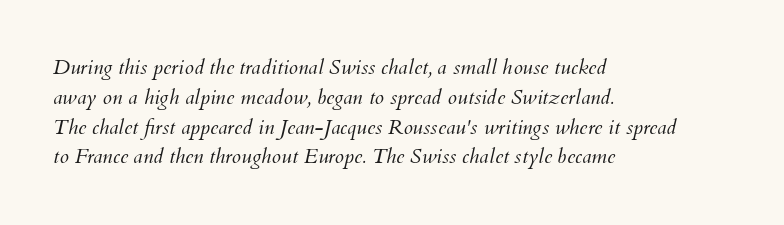
{"italic": "yes", "lean": "right", "slant_degrees": 12, "bold": "no", "underline": "no", "align": "left", "line_spacing": "normal", "line_spacing_ratio": 1.42, "letter_spacing": "normal", "letter_spacing_em": 0.0, "glyph_px": 21}
